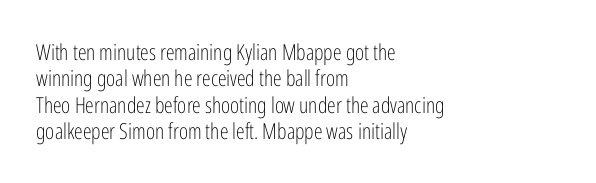
{"italic": "no", "bold": "no", "underline": "no", "align": "left", "line_spacing_ratio": 1.2, "letter_spacing": "normal", "letter_spacing_em": 0.0, "glyph_px": 22}
